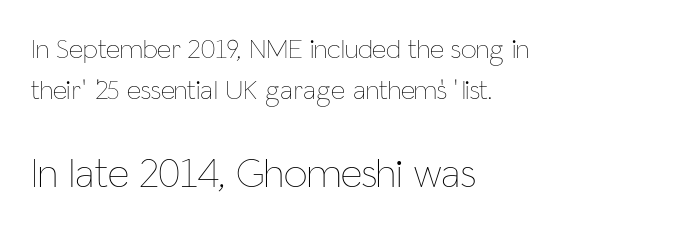
The image shows 42 px thin, condensed type, upright; set left-aligned, normal line spacing (1.47x), normal letter spacing, not underlined; the second (bottom) block is 1.5x larger; low stroke contrast and a medium x-height.
